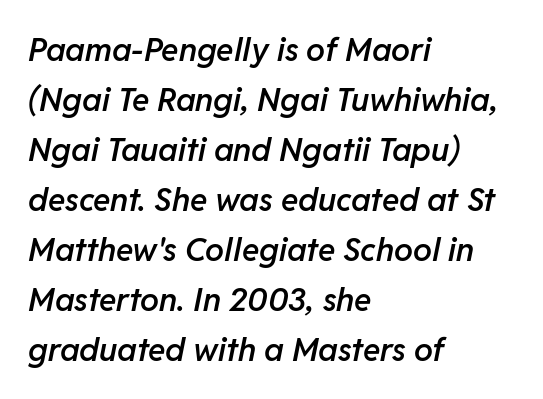
The glyphs have the mass of a demibold cut, below bold. These lines are rendered in a variable-pitch font. The passage shown leans; its letterforms are oblique. The baseline area is clear.
